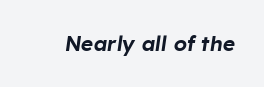
Quick note: underline off. Glyph-to-glyph distance matches everyday printed text. The typography opts for an oblique posture over an upright one.
